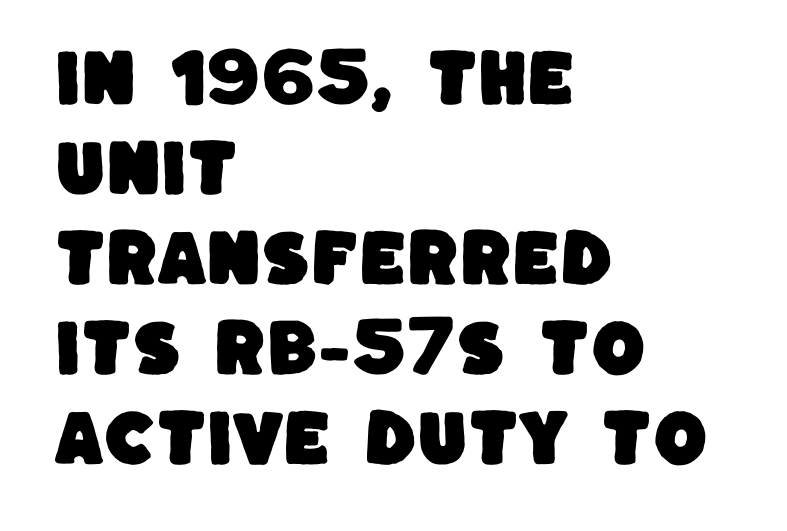
The image shows 62 px sans-serif type; set left-aligned, normal line spacing (1.45x), normal letter spacing, not underlined; low stroke contrast and a large x-height.
